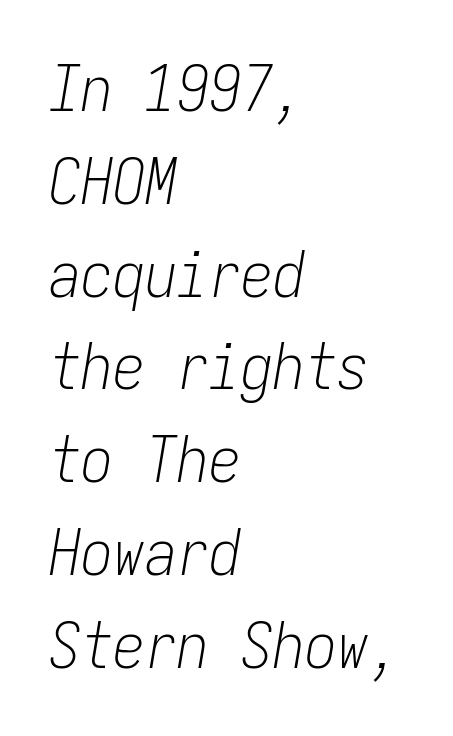
The passage shown leans; its letterforms are oblique. Compared with typical paragraphs, the rows here are spaced about the same. Weight class: somewhere from thin through regular. This rendering leaves character spacing at its baseline value. The rendering anchors every line to the left-hand side.
